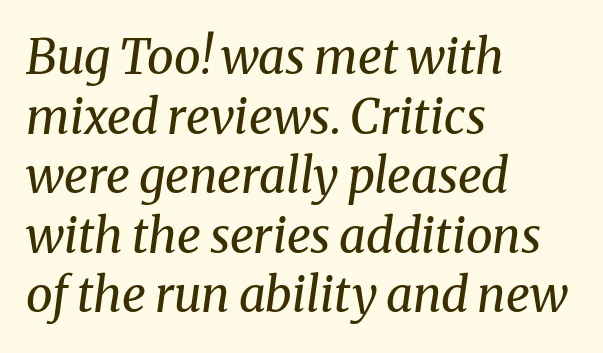
{"serif": "yes", "italic": "yes", "lean": "right", "slant_degrees": 8, "bold": "no", "weight": "regular", "width": "normal", "stroke_contrast": "medium", "x_height": "medium", "monospaced": "no", "underline": "no", "align": "left", "line_spacing_ratio": 1.24, "letter_spacing": "normal", "letter_spacing_em": 0.0, "glyph_px": 48}
